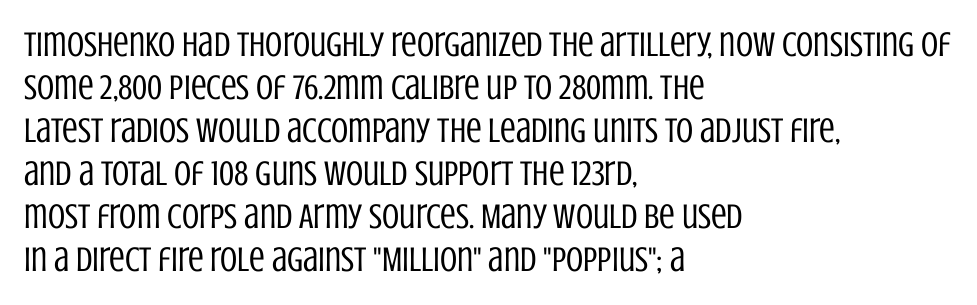
Q: Is the text bold? A: No.
Q: Is the text italic (slanted)? A: No, it is upright.
Q: Is the typeface a serif or a sans-serif typeface? A: Sans-serif.
Q: Is the text underlined? A: No.
Q: How is the paragraph aligned? A: Left-aligned.
Q: Is the spacing between letters normal or unusually wide? A: Normal.
Q: Width (condensed, normal, or wide)? A: Condensed.
Q: Stroke contrast? A: Low.
Q: x-height? A: Large.
Q: Monospaced? A: No.
